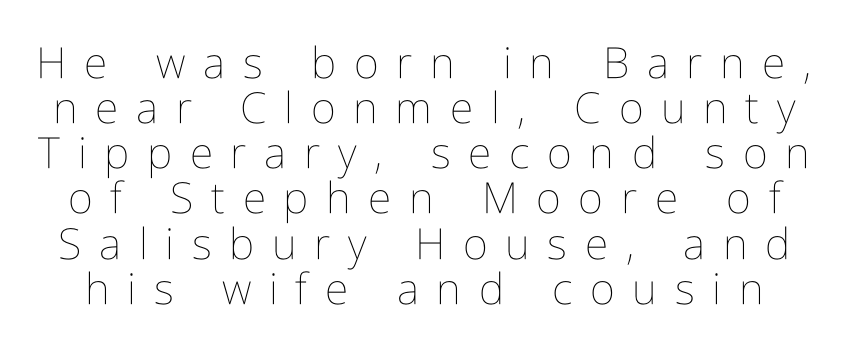
{"italic": "no", "bold": "no", "weight": "thin", "width": "condensed", "stroke_contrast": "low", "x_height": "medium", "monospaced": "no", "underline": "no", "line_spacing": "tight", "line_spacing_ratio": 1.05, "letter_spacing": "wide", "letter_spacing_em": 0.41, "glyph_px": 43}
